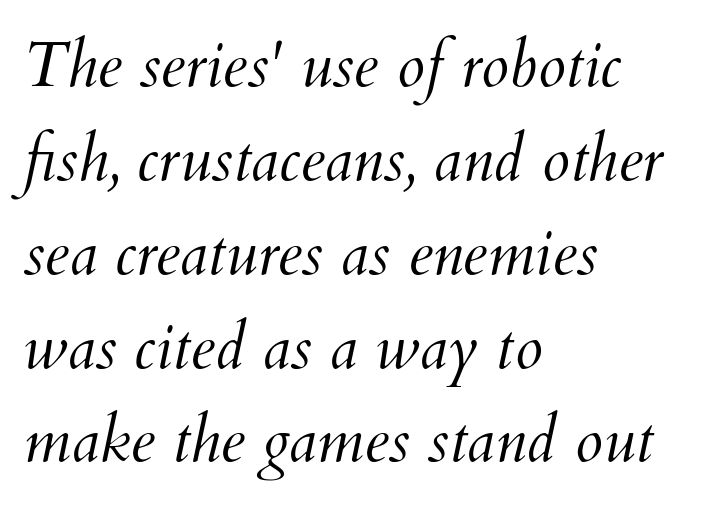
Q: Is the text bold? A: No.
Q: Is the text italic (slanted)? A: Yes, it leans right by about 12 degrees.
Q: Is the text underlined? A: No.
Q: How is the paragraph aligned? A: Left-aligned.
Q: Is the spacing between letters normal or unusually wide? A: Normal.
Q: Is the spacing between lines tight, normal or loose? A: Normal.
Q: Width (condensed, normal, or wide)? A: Normal.
Q: Stroke contrast? A: Medium.
Q: x-height? A: Small.
Q: Monospaced? A: No.
